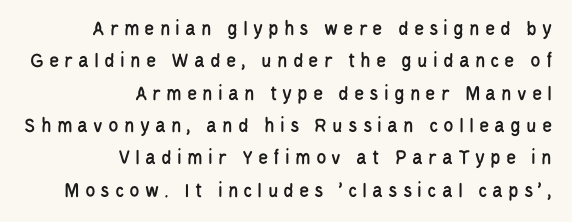
{"italic": "no", "underline": "no", "align": "right", "line_spacing": "normal", "line_spacing_ratio": 1.54, "letter_spacing": "wide", "letter_spacing_em": 0.24, "glyph_px": 21}
